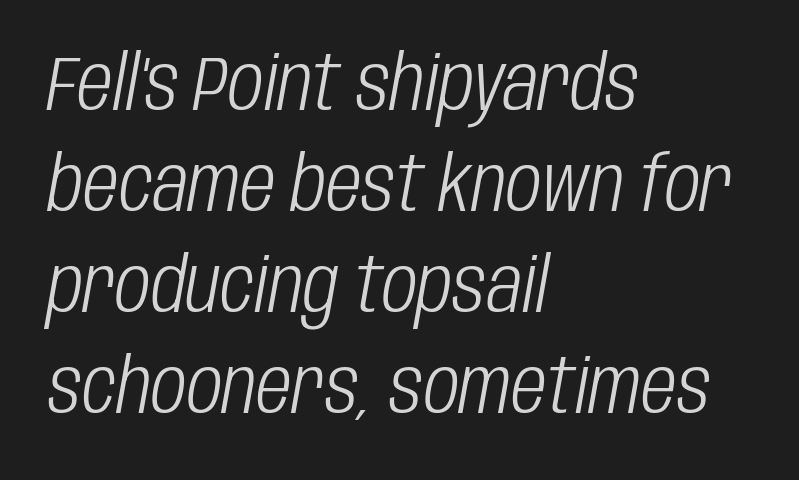
Q: Is the text bold? A: No.
Q: Is the text italic (slanted)? A: Yes, it leans right by about 10 degrees.
Q: Is the text underlined? A: No.
Q: How is the paragraph aligned? A: Left-aligned.
Q: Is the spacing between letters normal or unusually wide? A: Normal.
Q: Is the spacing between lines tight, normal or loose? A: Normal.
Q: Width (condensed, normal, or wide)? A: Condensed.
Q: Stroke contrast? A: Low.
Q: x-height? A: Large.
Q: Monospaced? A: No.
